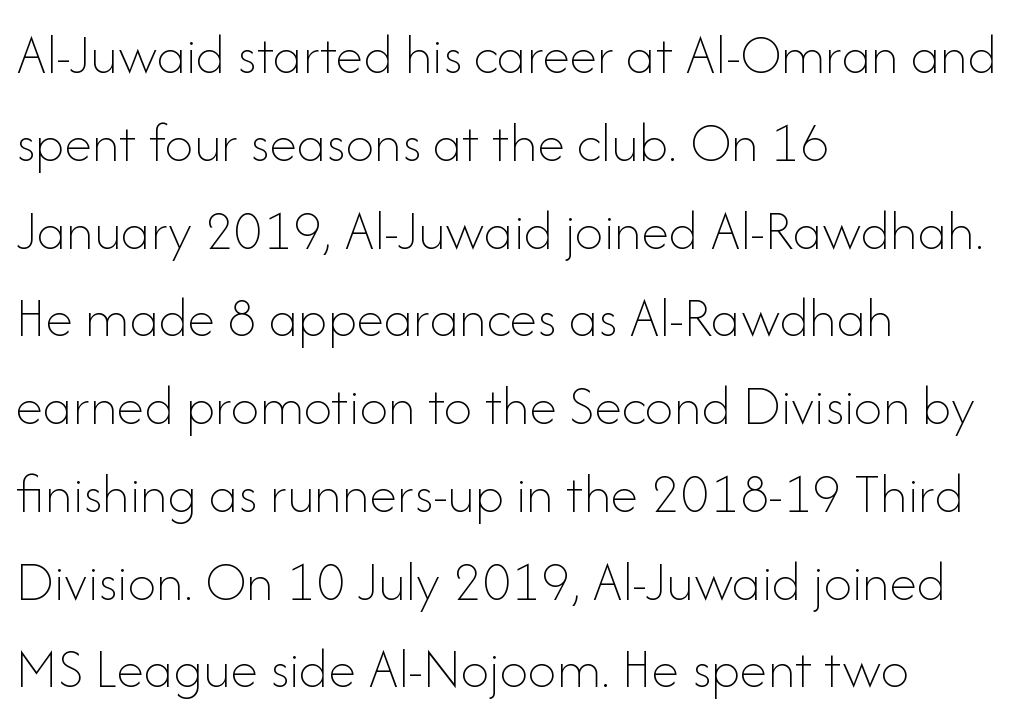
{"italic": "no", "bold": "no", "weight": "thin", "width": "normal", "stroke_contrast": "low", "x_height": "small", "monospaced": "no", "underline": "no", "align": "left", "line_spacing": "normal", "line_spacing_ratio": 1.54, "letter_spacing": "normal", "letter_spacing_em": 0.0, "glyph_px": 57}
